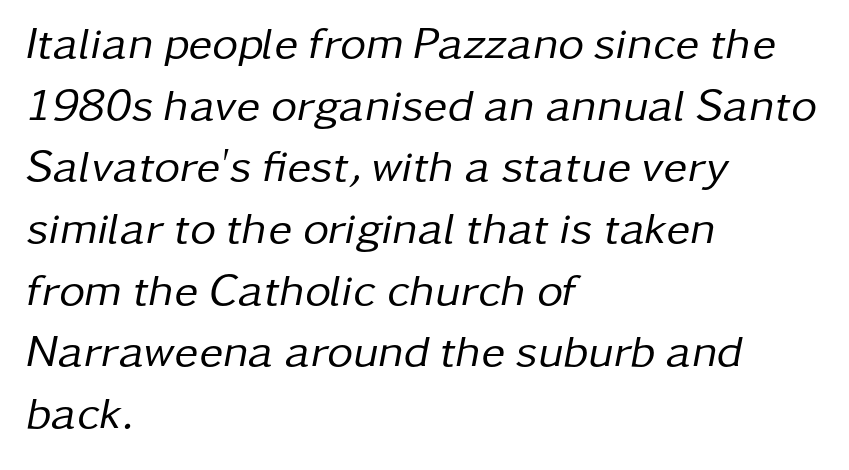
Q: Is the text bold? A: No.
Q: Is the text italic (slanted)? A: Yes, it leans right by about 11 degrees.
Q: Is the text underlined? A: No.
Q: How is the paragraph aligned? A: Left-aligned.
Q: Is the spacing between letters normal or unusually wide? A: Normal.
Q: Is the spacing between lines tight, normal or loose? A: Normal.
Q: Width (condensed, normal, or wide)? A: Normal.
Q: Stroke contrast? A: Low.
Q: x-height? A: Medium.
Q: Monospaced? A: No.
